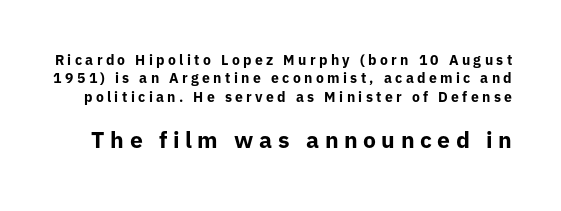
The image shows 23 px bold type, upright; set normal line spacing (1.31x), unusually wide letter spacing (+0.24 em), not underlined; the second (bottom) block is 1.64x larger.
